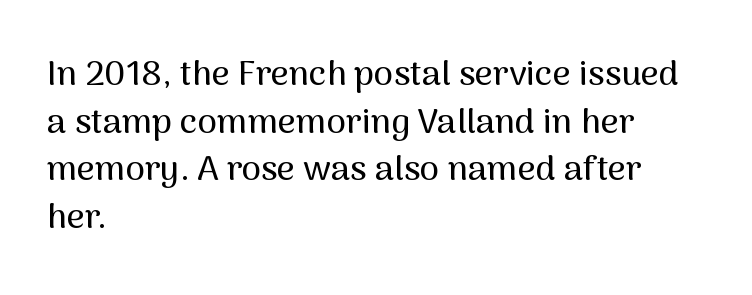
{"serif": "no", "italic": "no", "width": "normal", "stroke_contrast": "medium", "x_height": "medium", "monospaced": "no", "underline": "no", "align": "left", "line_spacing": "normal", "line_spacing_ratio": 1.36, "letter_spacing": "normal", "letter_spacing_em": 0.0, "glyph_px": 35}
